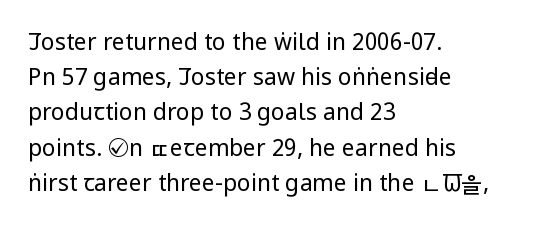
Q: Is the text bold? A: No.
Q: Is the text italic (slanted)? A: No, it is upright.
Q: Is the text underlined? A: No.
Q: How is the paragraph aligned? A: Left-aligned.
Q: Is the spacing between letters normal or unusually wide? A: Normal.
Q: Is the spacing between lines tight, normal or loose? A: Normal.
